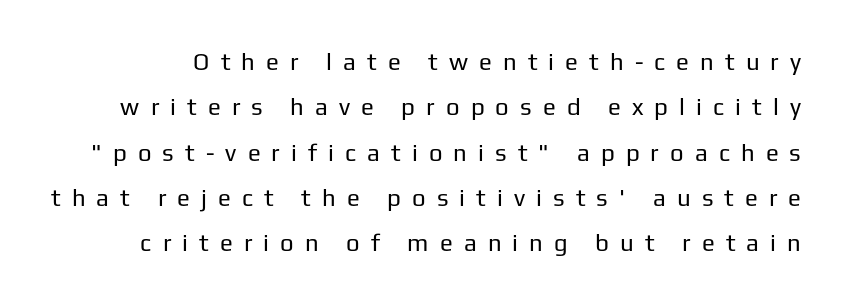
Q: Is the text bold? A: No.
Q: Is the text italic (slanted)? A: No, it is upright.
Q: Is the text underlined? A: No.
Q: Is the spacing between letters normal or unusually wide? A: Unusually wide.
